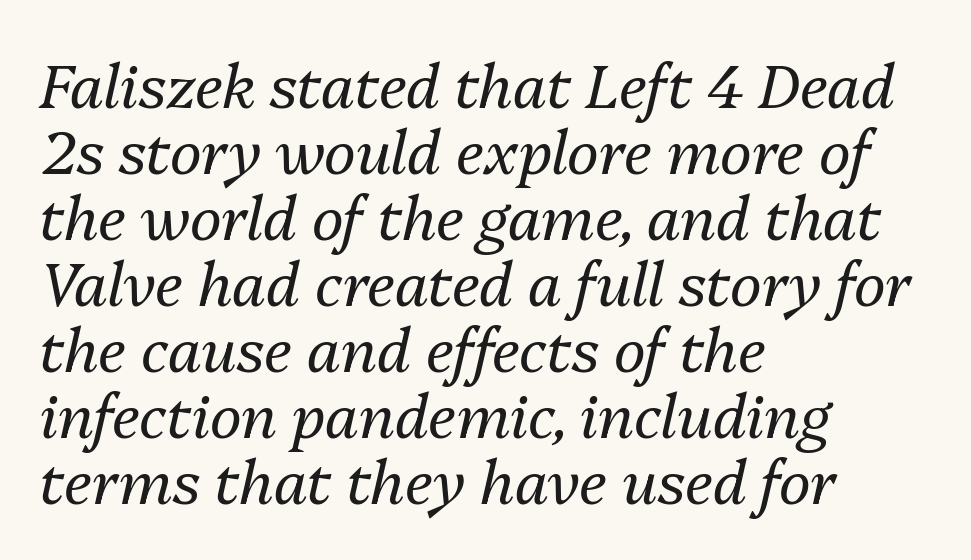
The image shows 60 px regular-weight type, italic (leaning right); set left-aligned, tight line spacing (1.1x), normal letter spacing, not underlined; medium stroke contrast and a medium x-height.
